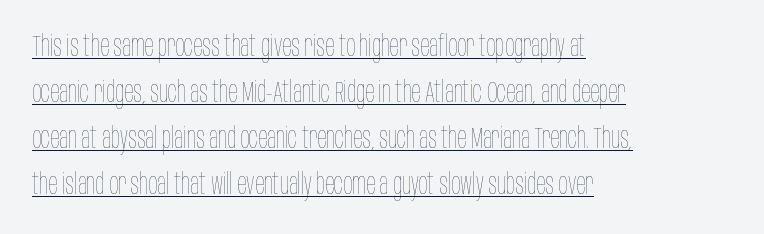
{"italic": "no", "bold": "no", "weight": "thin", "width": "condensed", "stroke_contrast": "low", "x_height": "large", "monospaced": "no", "underline": "yes", "align": "left", "line_spacing": "normal", "line_spacing_ratio": 1.53, "letter_spacing": "normal", "letter_spacing_em": 0.0, "glyph_px": 30}
